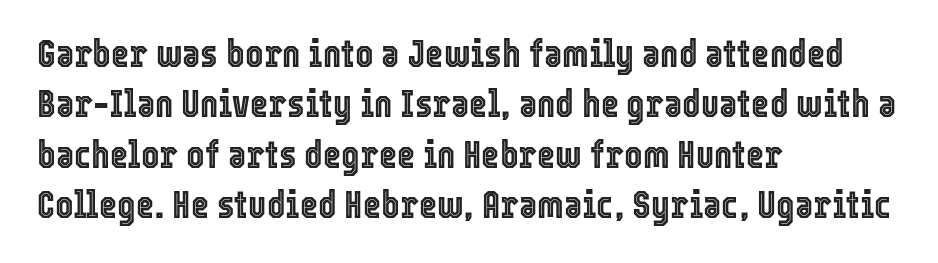
{"italic": "no", "width": "condensed", "x_height": "medium", "monospaced": "no", "underline": "no", "align": "left", "line_spacing": "normal", "line_spacing_ratio": 1.29, "letter_spacing": "normal", "letter_spacing_em": 0.0, "glyph_px": 39}
